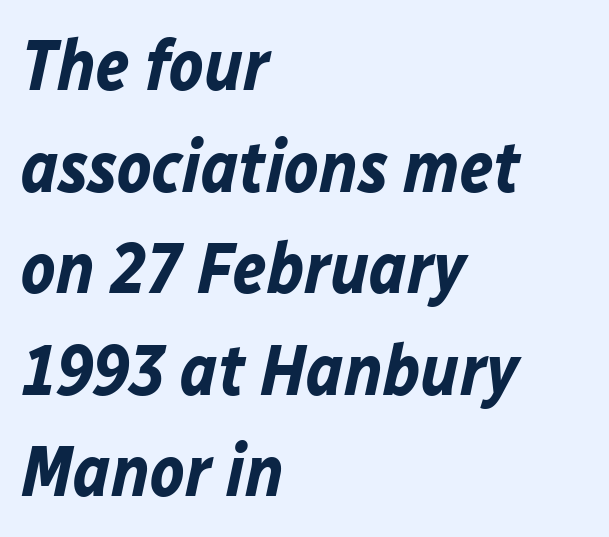
The horizontal fit of the characters is conventional and even. These lines sit exactly where default settings would place them. If you drew a ruler down the left edge, every line would touch it. The sample has been set heavy, in full bold.
